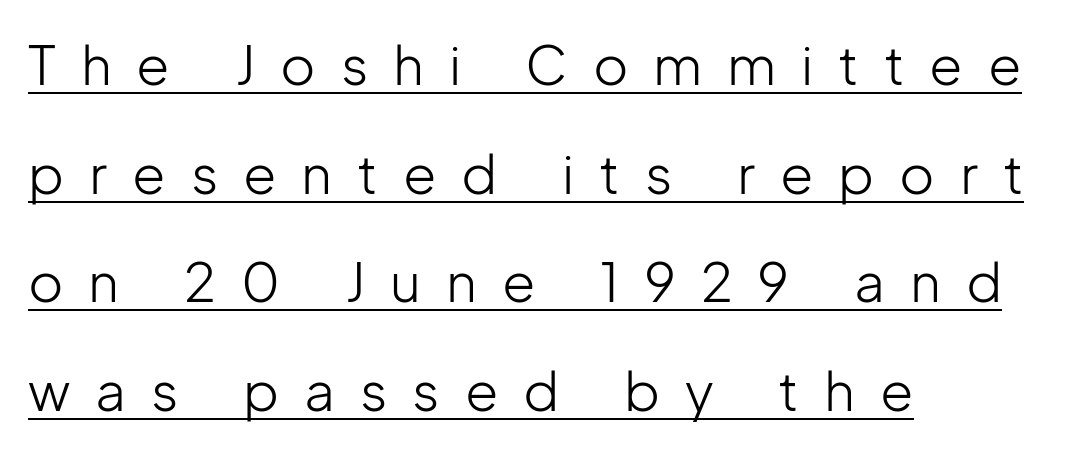
Teacher's note: observe the even left margin — that is flush-left alignment. This sample has the flowing, uneven cadence of proportional lettering. The words here are underlined. Someone cranked the tracking dial way up on this one. Interline gaps are noticeably wide in this sample.
